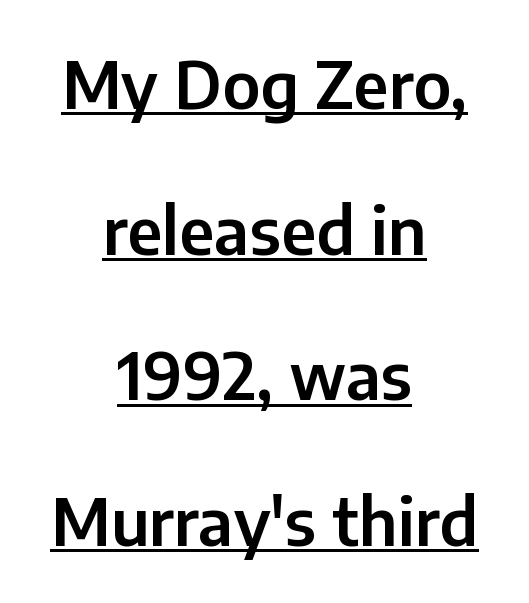
Q: Is the text italic (slanted)? A: No, it is upright.
Q: Is the typeface a serif or a sans-serif typeface? A: Sans-serif.
Q: Is the text underlined? A: Yes.
Q: How is the paragraph aligned? A: Centered.
Q: Is the spacing between letters normal or unusually wide? A: Normal.
Q: Is the spacing between lines tight, normal or loose? A: Loose.
Q: Width (condensed, normal, or wide)? A: Normal.
Q: Stroke contrast? A: Low.
Q: x-height? A: Medium.
Q: Monospaced? A: No.
